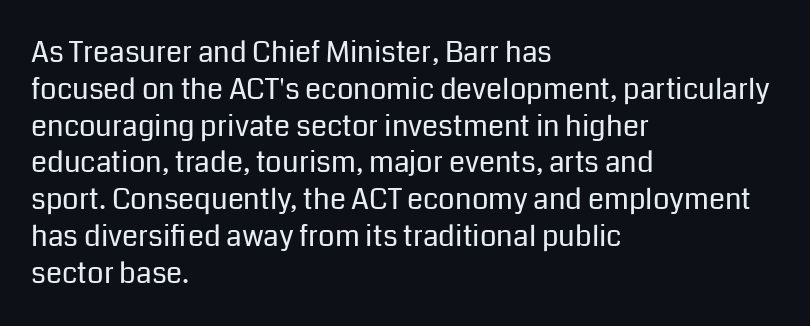
Q: Is the text bold? A: No.
Q: Is the text italic (slanted)? A: No, it is upright.
Q: Is the typeface a serif or a sans-serif typeface? A: Sans-serif.
Q: Is the text underlined? A: No.
Q: How is the paragraph aligned? A: Left-aligned.
Q: Is the spacing between letters normal or unusually wide? A: Normal.
Q: Is the spacing between lines tight, normal or loose? A: Normal.
Q: Width (condensed, normal, or wide)? A: Normal.
Q: Stroke contrast? A: Low.
Q: x-height? A: Medium.
Q: Monospaced? A: No.
